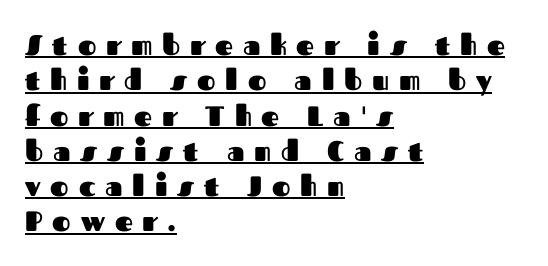
Q: Is the text bold? A: Yes.
Q: Is the text italic (slanted)? A: No, it is upright.
Q: Is the typeface a serif or a sans-serif typeface? A: Sans-serif.
Q: Is the text underlined? A: Yes.
Q: How is the paragraph aligned? A: Left-aligned.
Q: Is the spacing between letters normal or unusually wide? A: Unusually wide.
Q: Is the spacing between lines tight, normal or loose? A: Normal.
Q: Width (condensed, normal, or wide)? A: Normal.
Q: Stroke contrast? A: Medium.
Q: x-height? A: Medium.
Q: Monospaced? A: No.
